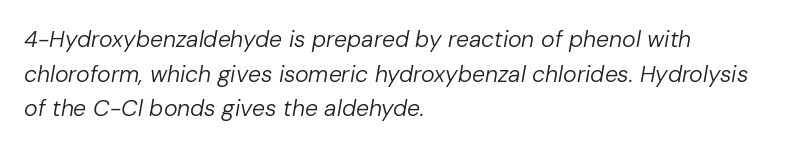
Q: Is the text bold? A: No.
Q: Is the text italic (slanted)? A: Yes, it leans right by about 10 degrees.
Q: Is the text underlined? A: No.
Q: How is the paragraph aligned? A: Left-aligned.
Q: Is the spacing between letters normal or unusually wide? A: Normal.
Q: Is the spacing between lines tight, normal or loose? A: Normal.
